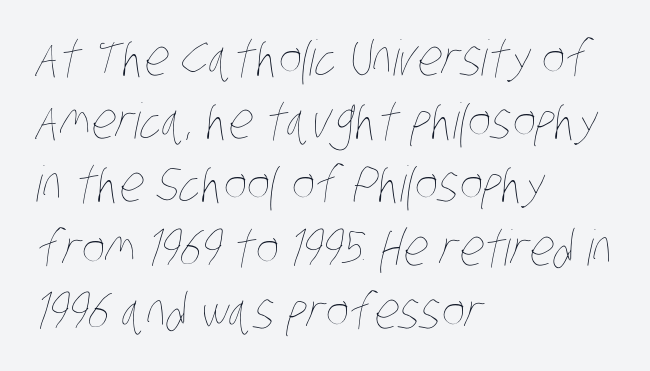
Nothing unusual about the tracking: characters are spaced as the font intends. Each row of text sits above clean, open space. One glance says typical: line gaps are just what's usual. Weight: not bold — regular or lighter. Looks like regular typesetting: each glyph gets only the width it needs.
